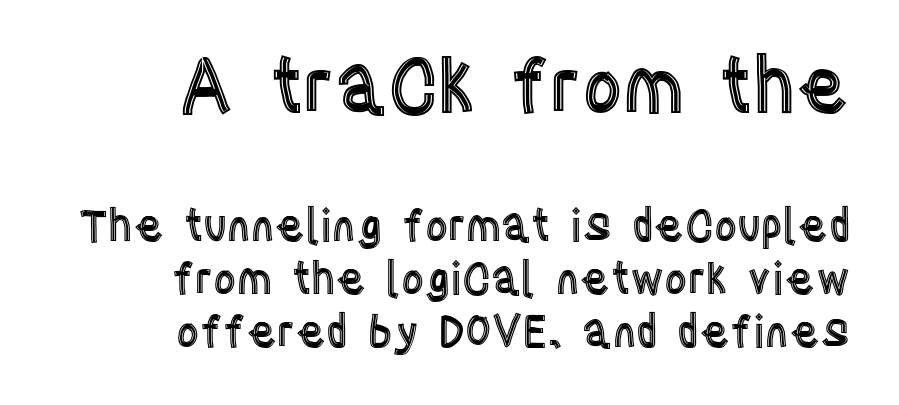
Q: Is the text italic (slanted)? A: No, it is upright.
Q: Is the text underlined? A: No.
Q: How is the paragraph aligned? A: Right-aligned.
Q: Is the spacing between letters normal or unusually wide? A: Normal.
Q: Which block of text is set in a larger size, the first (top) or the second (bottom)? A: The first (top) one.
Q: Width (condensed, normal, or wide)? A: Condensed.
Q: x-height? A: Large.
Q: Monospaced? A: No.
